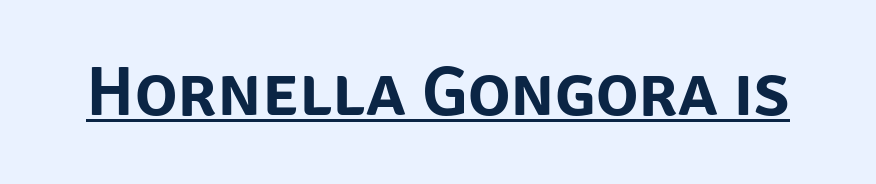
{"serif": "no", "italic": "no", "width": "normal", "stroke_contrast": "low", "x_height": "large", "monospaced": "no", "underline": "yes", "letter_spacing": "normal", "letter_spacing_em": 0.0, "glyph_px": 71}
